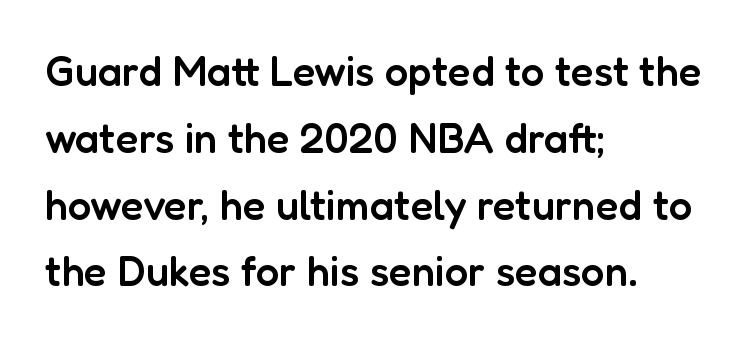
The image shows 42 px semibold sans-serif type, upright; set left-aligned, normal line spacing (1.59x), normal letter spacing, not underlined; low stroke contrast and a medium x-height.
